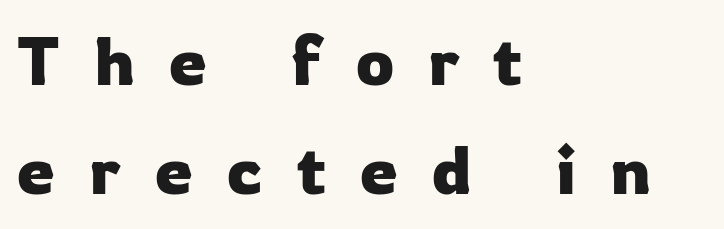
Someone cranked the tracking dial way up on this one. Short and long lines alike share a common starting point at left. Any mark beneath the type? The region is blank. The letters advance in unequal steps, a hallmark of proportional type.
